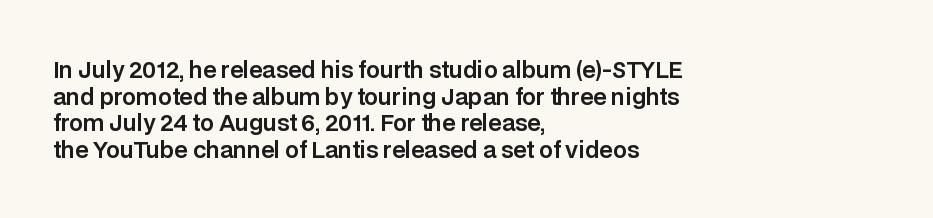
Q: Is the text italic (slanted)? A: No, it is upright.
Q: Is the text underlined? A: No.
Q: How is the paragraph aligned? A: Left-aligned.
Q: Is the spacing between letters normal or unusually wide? A: Normal.
